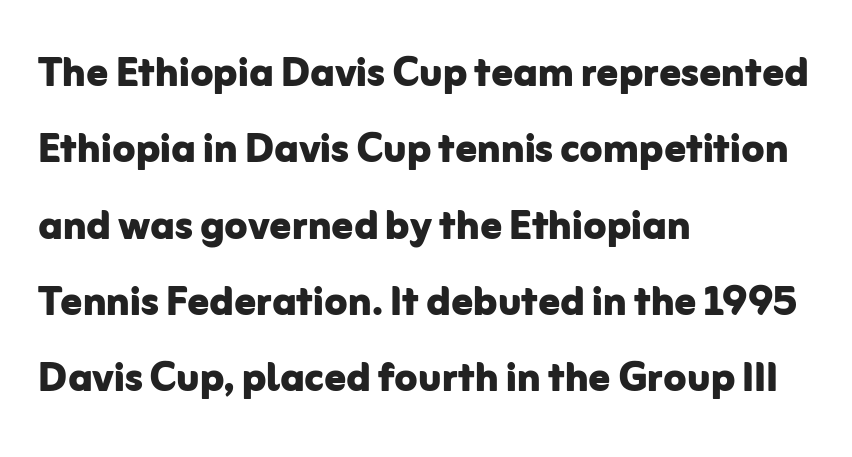
Q: Is the text bold? A: Yes.
Q: Is the text italic (slanted)? A: No, it is upright.
Q: Is the typeface a serif or a sans-serif typeface? A: Sans-serif.
Q: Is the text underlined? A: No.
Q: How is the paragraph aligned? A: Left-aligned.
Q: Is the spacing between letters normal or unusually wide? A: Normal.
Q: Is the spacing between lines tight, normal or loose? A: Normal.
Q: Width (condensed, normal, or wide)? A: Normal.
Q: Stroke contrast? A: Low.
Q: x-height? A: Medium.
Q: Monospaced? A: No.
